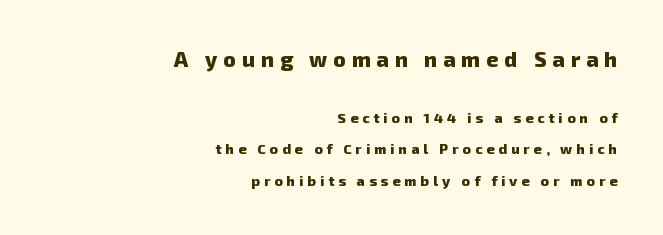
Plenty of ink on the page — the face is bold. This rendering uses right alignment, leaving the left contour irregular. The line-height multiplier appears high, well above default. You could only call the tracking loose — the letters float apart. The string is rendered with underlining switched off. Look at the glyph heights: the upper group is clearly the bigger setting.
